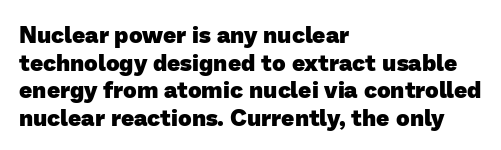
Q: Is the text bold? A: Yes.
Q: Is the text underlined? A: No.
Q: How is the paragraph aligned? A: Left-aligned.
Q: Is the spacing between letters normal or unusually wide? A: Normal.
